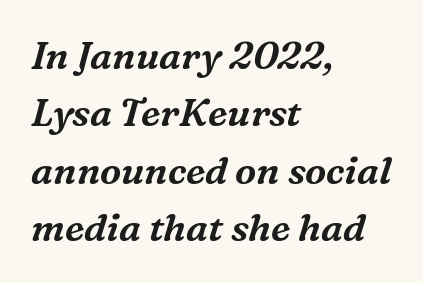
{"serif": "yes", "italic": "yes", "lean": "right", "slant_degrees": 16, "width": "normal", "stroke_contrast": "medium", "x_height": "medium", "monospaced": "no", "underline": "no", "align": "left", "line_spacing": "normal", "line_spacing_ratio": 1.51, "letter_spacing": "normal", "letter_spacing_em": 0.0, "glyph_px": 38}
